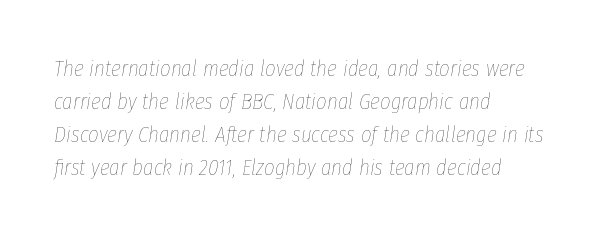
Q: Is the text bold? A: No.
Q: Is the text italic (slanted)? A: Yes, it leans right by about 8 degrees.
Q: Is the text underlined? A: No.
Q: How is the paragraph aligned? A: Left-aligned.
Q: Is the spacing between letters normal or unusually wide? A: Normal.
Q: Is the spacing between lines tight, normal or loose? A: Normal.
